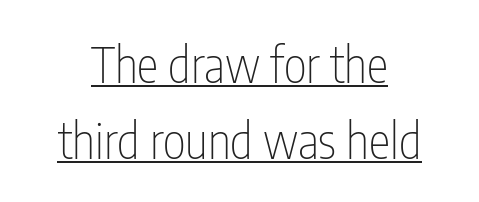
{"serif": "no", "italic": "no", "bold": "no", "weight": "thin", "width": "condensed", "stroke_contrast": "low", "x_height": "medium", "monospaced": "no", "underline": "yes", "line_spacing": "normal", "line_spacing_ratio": 1.55, "letter_spacing": "normal", "letter_spacing_em": 0.0, "glyph_px": 49}
